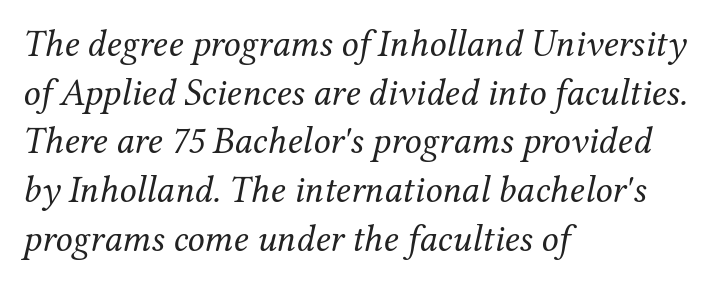
Yep, those are serifs on the letters. Typeset ragged right — the left edge is the straight one. Check under the words: just untouched page. Tall strokes in this sample are angled rather than plumb.
